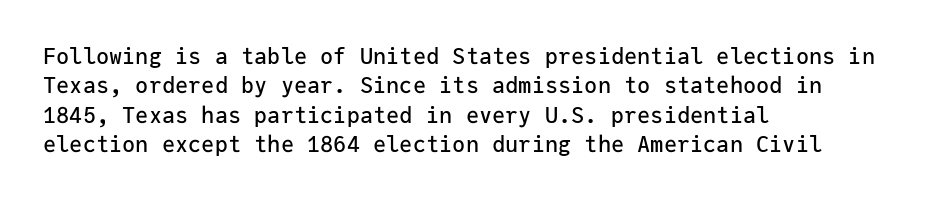
{"italic": "no", "underline": "no", "align": "left", "line_spacing": "normal", "line_spacing_ratio": 1.34, "letter_spacing": "normal", "letter_spacing_em": 0.0, "glyph_px": 22}
